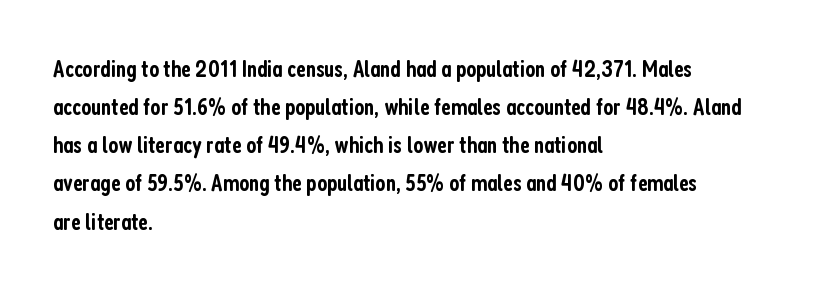
When letters stand straight like this, we call the style roman or upright. Look at the stroke-to-counter ratio: somewhat heavy, a semibold. Any mark beneath the type? The region is blank. The passage shown stacks its lines at a standard gap. No extra tracking has been applied to these lines.
